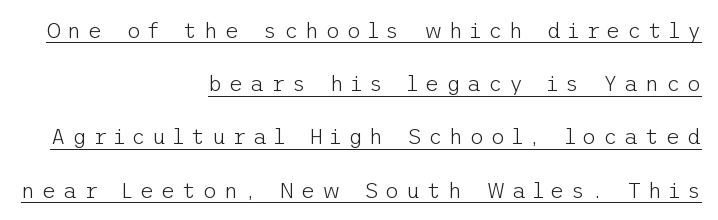
Q: Is the text bold? A: No.
Q: Is the text italic (slanted)? A: No, it is upright.
Q: Is the text underlined? A: Yes.
Q: How is the paragraph aligned? A: Right-aligned.
Q: Is the spacing between letters normal or unusually wide? A: Unusually wide.
Q: Is the spacing between lines tight, normal or loose? A: Loose.
